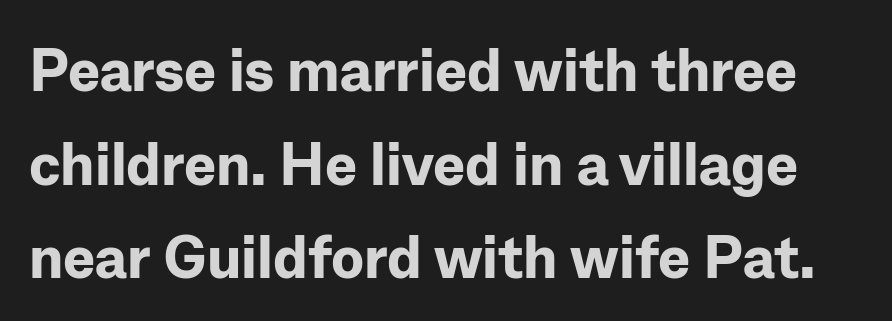
Q: Is the text bold? A: Yes.
Q: Is the text italic (slanted)? A: No, it is upright.
Q: Is the typeface a serif or a sans-serif typeface? A: Sans-serif.
Q: Is the text underlined? A: No.
Q: Is the spacing between letters normal or unusually wide? A: Normal.
Q: Is the spacing between lines tight, normal or loose? A: Normal.
Q: Width (condensed, normal, or wide)? A: Normal.
Q: Stroke contrast? A: Low.
Q: x-height? A: Medium.
Q: Monospaced? A: No.
